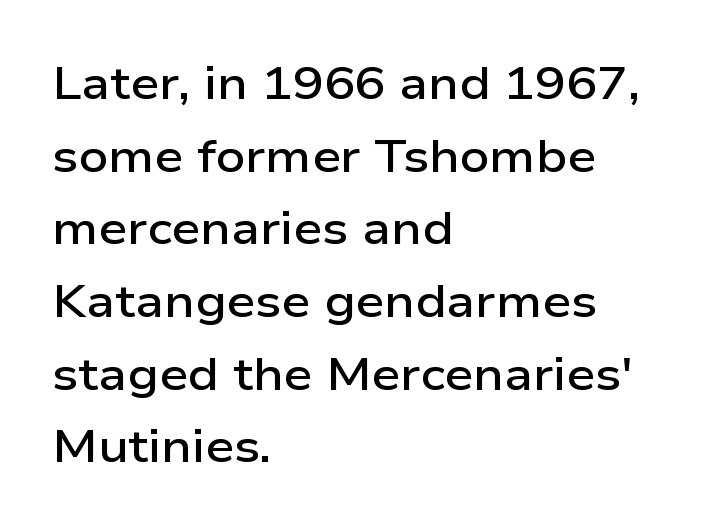
Q: Is the text bold? A: Semi-bold.
Q: Is the text italic (slanted)? A: No, it is upright.
Q: Is the typeface a serif or a sans-serif typeface? A: Sans-serif.
Q: Is the text underlined? A: No.
Q: How is the paragraph aligned? A: Left-aligned.
Q: Is the spacing between letters normal or unusually wide? A: Normal.
Q: Is the spacing between lines tight, normal or loose? A: Normal.
Q: Width (condensed, normal, or wide)? A: Wide.
Q: Stroke contrast? A: Low.
Q: x-height? A: Medium.
Q: Monospaced? A: No.
